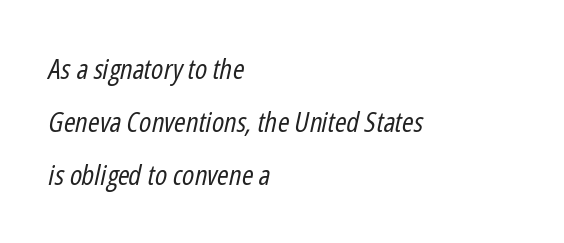
Q: Is the text bold? A: No.
Q: Is the text italic (slanted)? A: Yes, it leans right by about 12 degrees.
Q: Is the text underlined? A: No.
Q: How is the paragraph aligned? A: Left-aligned.
Q: Is the spacing between letters normal or unusually wide? A: Normal.
Q: Width (condensed, normal, or wide)? A: Condensed.
Q: Stroke contrast? A: Low.
Q: x-height? A: Medium.
Q: Monospaced? A: No.
